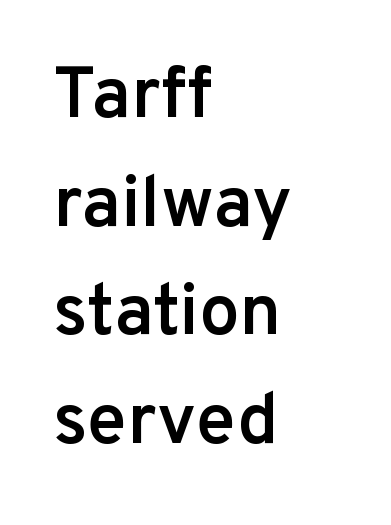
The image shows 72 px semibold sans-serif type, upright; set left-aligned, normal line spacing (1.51x), normal letter spacing, not underlined; low stroke contrast and a medium x-height.
